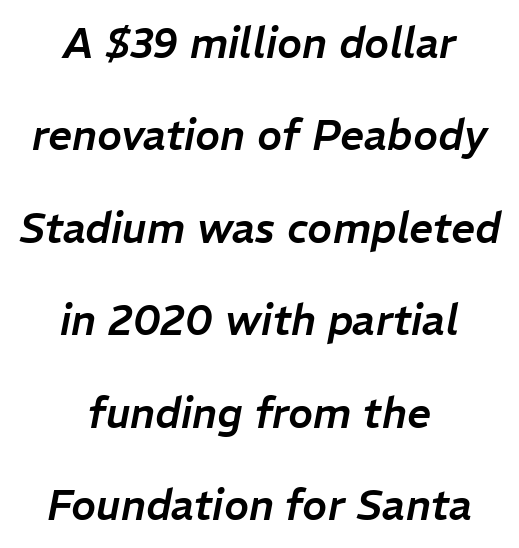
Q: Is the text italic (slanted)? A: Yes, it leans right by about 11 degrees.
Q: Is the text underlined? A: No.
Q: How is the paragraph aligned? A: Centered.
Q: Is the spacing between letters normal or unusually wide? A: Normal.
Q: Is the spacing between lines tight, normal or loose? A: Loose.
Q: Width (condensed, normal, or wide)? A: Normal.
Q: Stroke contrast? A: Low.
Q: x-height? A: Medium.
Q: Monospaced? A: No.
